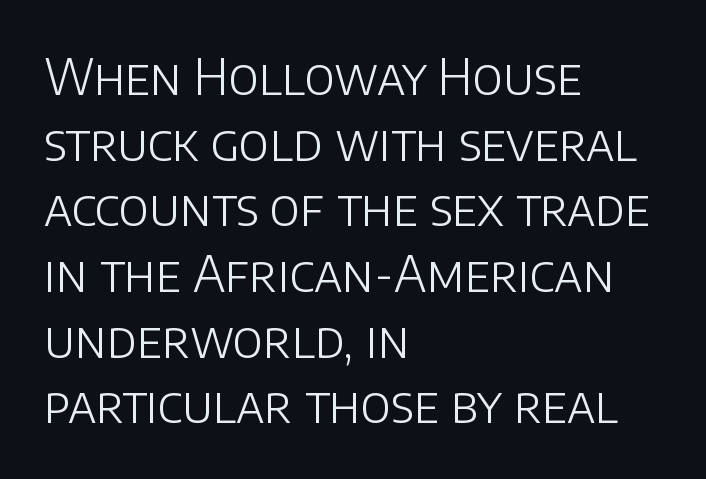
The image shows 49 px light sans-serif type, upright; set left-aligned, normal line spacing (1.34x), normal letter spacing, not underlined; low stroke contrast and a large x-height.
